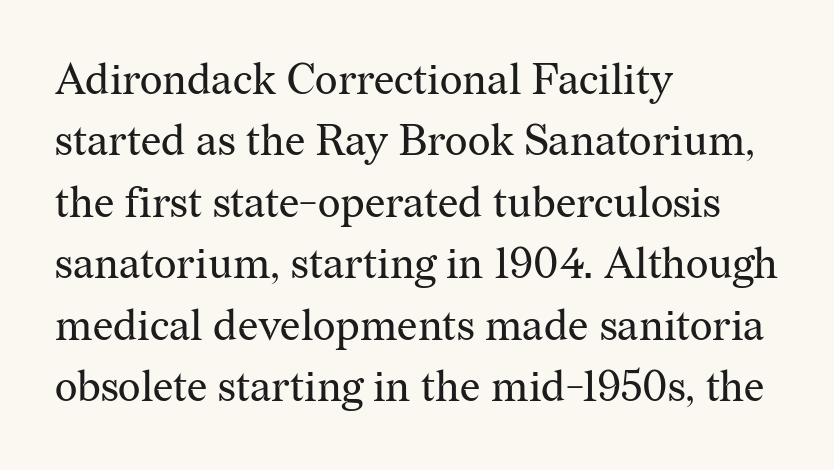
Where is the straight margin? On the left. The words here are not underlined. Think standard paragraph weight, or any step lighter than that. Upright lettering throughout.
